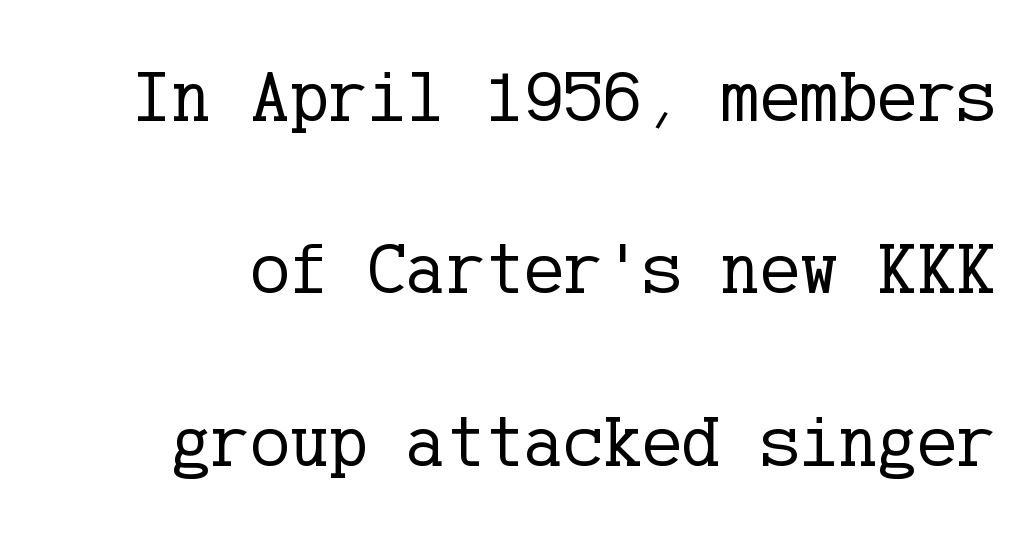
The passage shown stacks its lines with a broad gap. Teacher's note: observe the even right margin — that is flush-right alignment. The words here are not underlined. These lines keep a tight, regular rhythm from letter to letter.
